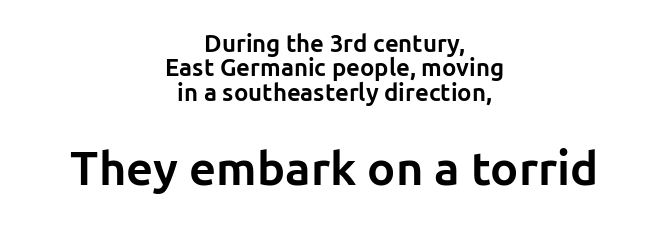
The image shows 47 px bold sans-serif type, upright; set centered, tight line spacing (1.02x), normal letter spacing, not underlined; the second (bottom) block is 1.96x larger; low stroke contrast and a medium x-height.
